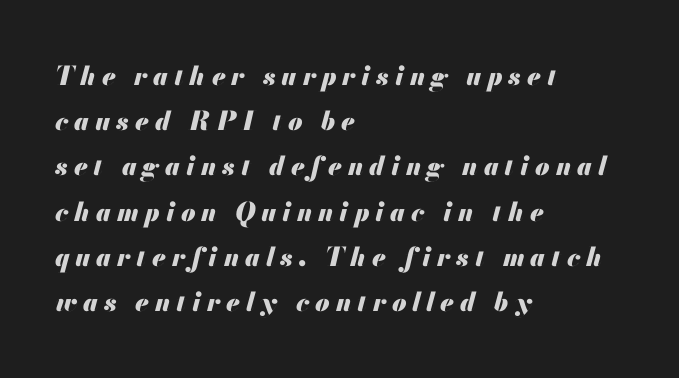
Underline: absent. These lines have a slow, spaced-out rhythm from letter to letter. A classic flush-left, rag-right setting is used for this passage. Slant detected: the letters are inclined.
